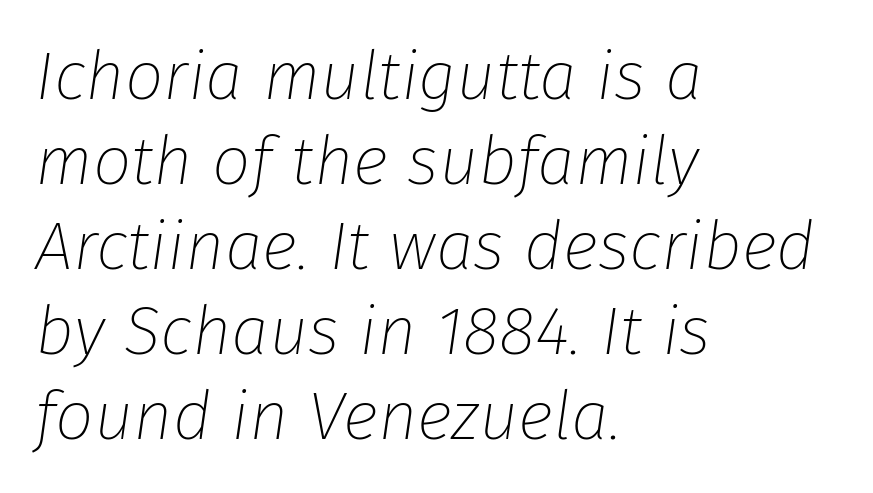
Q: Is the text bold? A: No.
Q: Is the text italic (slanted)? A: Yes, it leans right by about 8 degrees.
Q: Is the text underlined? A: No.
Q: How is the paragraph aligned? A: Left-aligned.
Q: Is the spacing between letters normal or unusually wide? A: Normal.
Q: Is the spacing between lines tight, normal or loose? A: Normal.
Q: Width (condensed, normal, or wide)? A: Normal.
Q: Stroke contrast? A: Low.
Q: x-height? A: Medium.
Q: Monospaced? A: No.
